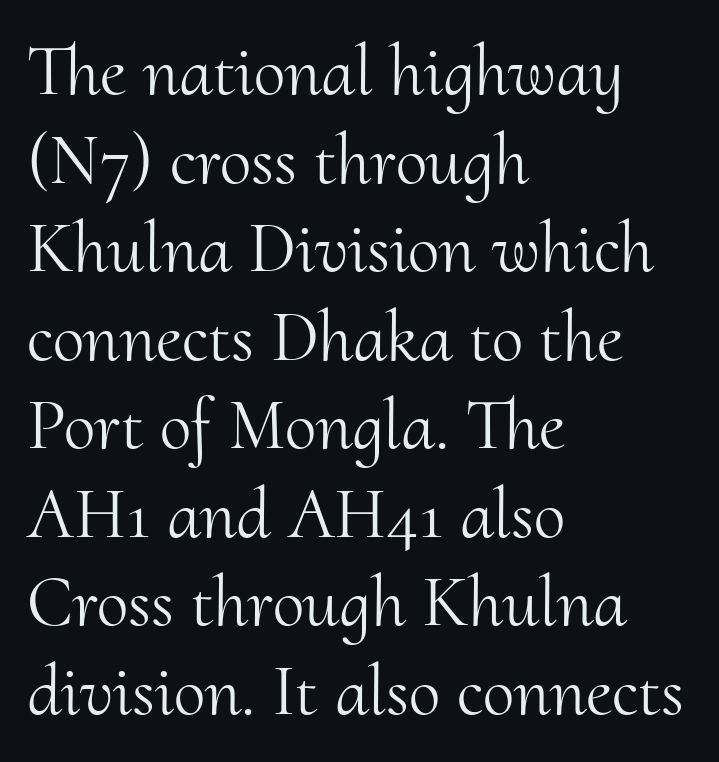
Q: Is the text bold? A: No.
Q: Is the text italic (slanted)? A: No, it is upright.
Q: Is the typeface a serif or a sans-serif typeface? A: Serif.
Q: Is the text underlined? A: No.
Q: How is the paragraph aligned? A: Left-aligned.
Q: Is the spacing between letters normal or unusually wide? A: Normal.
Q: Width (condensed, normal, or wide)? A: Normal.
Q: Stroke contrast? A: Medium.
Q: x-height? A: Small.
Q: Monospaced? A: No.
